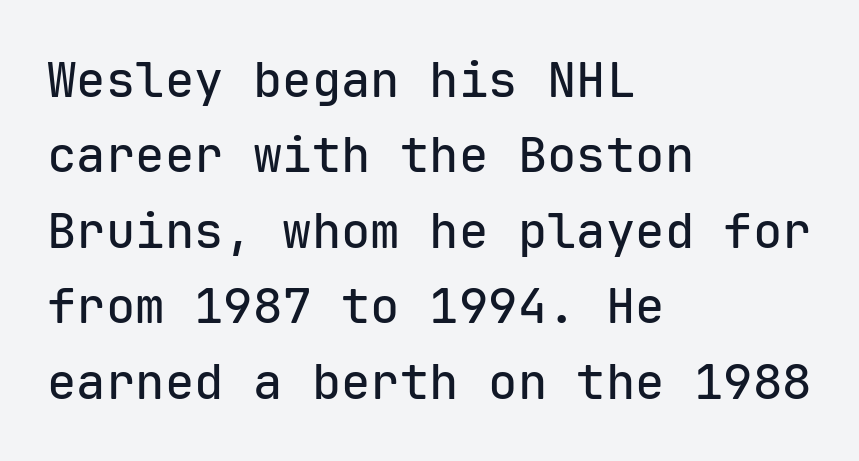
The image shows 49 px sans-serif type, upright, monospaced; set left-aligned, normal line spacing (1.54x), normal letter spacing, not underlined; low stroke contrast and a medium x-height.
